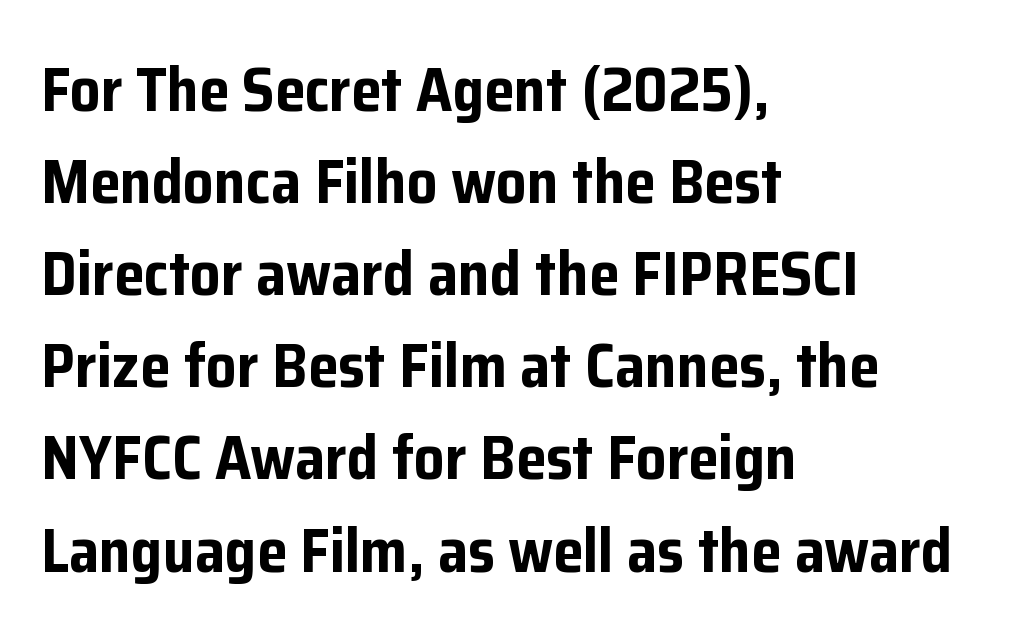
{"serif": "no", "italic": "no", "bold": "yes", "weight": "bold", "width": "normal", "stroke_contrast": "low", "x_height": "medium", "monospaced": "no", "underline": "no", "align": "left", "line_spacing": "normal", "line_spacing_ratio": 1.51, "letter_spacing": "normal", "letter_spacing_em": 0.0, "glyph_px": 61}
